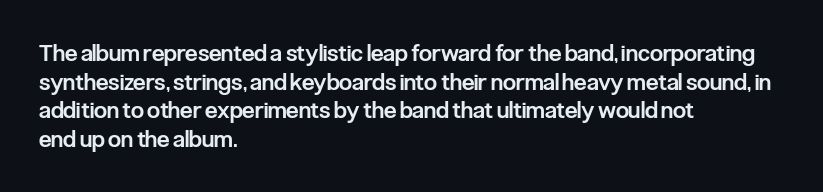
The passage shown is not underscored anywhere. On the weight axis this lands at semibold, roughly 600. Nothing unusual about the tracking: characters are spaced as the font intends. This is roman type, the default non-slanted kind. The paragraph has a hard left edge and a soft right edge.
